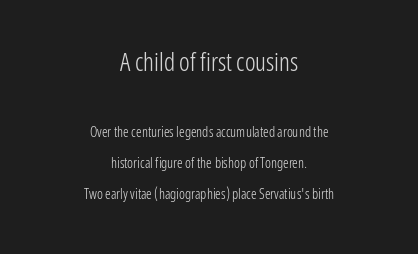
Q: Is the text bold? A: No.
Q: Is the text italic (slanted)? A: No, it is upright.
Q: Is the text underlined? A: No.
Q: How is the paragraph aligned? A: Centered.
Q: Is the spacing between letters normal or unusually wide? A: Normal.
Q: Is the spacing between lines tight, normal or loose? A: Loose.
Q: Which block of text is set in a larger size, the first (top) or the second (bottom)? A: The first (top) one.
